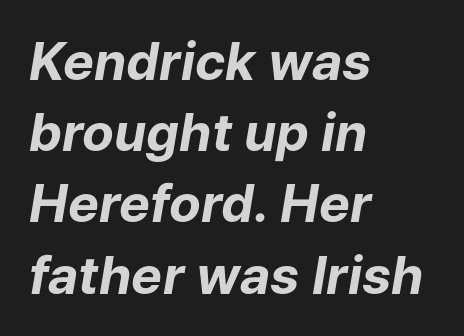
{"italic": "yes", "lean": "right", "slant_degrees": 9, "bold": "yes", "weight": "bold", "width": "normal", "stroke_contrast": "low", "x_height": "medium", "monospaced": "no", "underline": "no", "align": "left", "line_spacing": "normal", "line_spacing_ratio": 1.37, "letter_spacing": "normal", "letter_spacing_em": 0.0, "glyph_px": 52}
